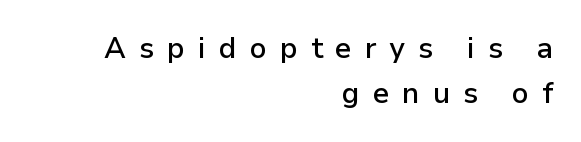
The image shows 29 px semibold sans-serif type, upright; set right-aligned, normal line spacing (1.54x), unusually wide letter spacing (+0.45 em), not underlined; low stroke contrast and a medium x-height.
